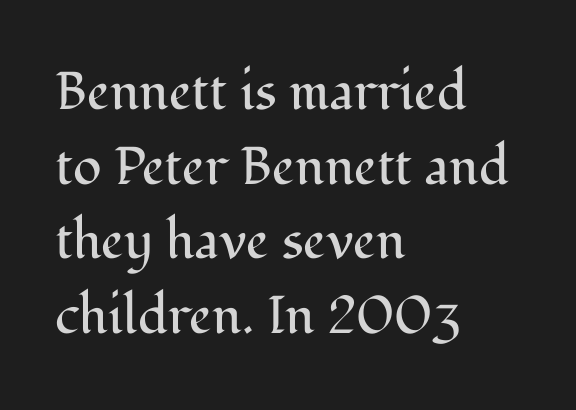
Q: Is the text bold? A: No.
Q: Is the text italic (slanted)? A: No, it is upright.
Q: Is the typeface a serif or a sans-serif typeface? A: Serif.
Q: Is the text underlined? A: No.
Q: How is the paragraph aligned? A: Left-aligned.
Q: Is the spacing between letters normal or unusually wide? A: Normal.
Q: Is the spacing between lines tight, normal or loose? A: Normal.
Q: Width (condensed, normal, or wide)? A: Normal.
Q: Stroke contrast? A: Medium.
Q: x-height? A: Medium.
Q: Monospaced? A: No.
